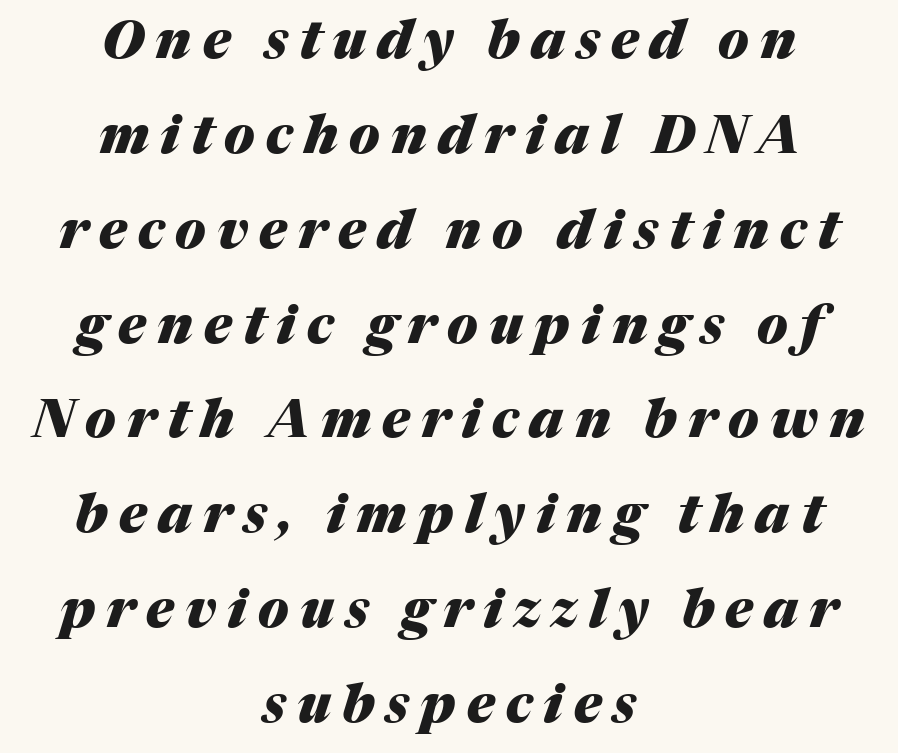
The image shows 53 px heavy type, italic (leaning right); set centered, line spacing 1.79x, unusually wide letter spacing (+0.21 em), not underlined; medium stroke contrast and a medium x-height.
